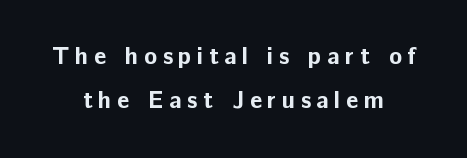
{"italic": "no", "bold": "yes", "underline": "no", "align": "center", "line_spacing_ratio": 1.84, "letter_spacing": "wide", "letter_spacing_em": 0.23, "glyph_px": 24}
